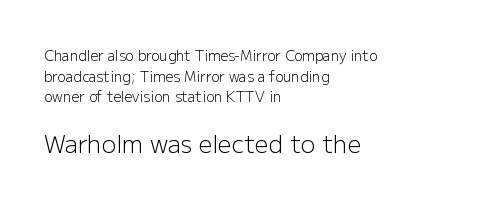
Q: Is the text bold? A: No.
Q: Is the text italic (slanted)? A: No, it is upright.
Q: Is the text underlined? A: No.
Q: How is the paragraph aligned? A: Left-aligned.
Q: Is the spacing between letters normal or unusually wide? A: Normal.
Q: Is the spacing between lines tight, normal or loose? A: Normal.
Q: Which block of text is set in a larger size, the first (top) or the second (bottom)? A: The second (bottom) one.
